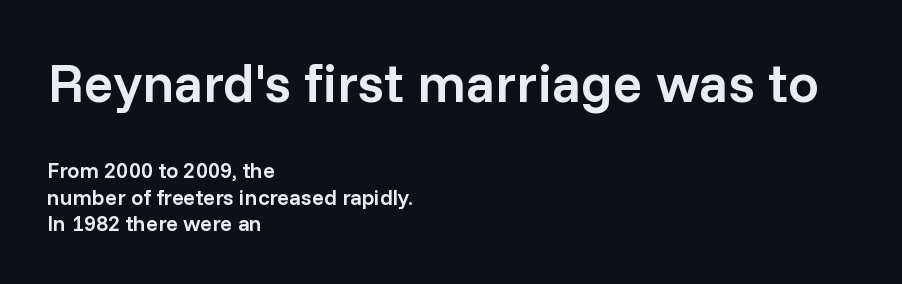
There is no visible air inserted between adjacent glyphs. The rendering uses natural spacing where letterforms have individual widths. As a designer I'd log this as weight 600, semibold. Caption: upper text group enlarged, lower text group reduced. These lines stack with their left ends in a neat column. The typeface chosen for these lines omits serifs.
